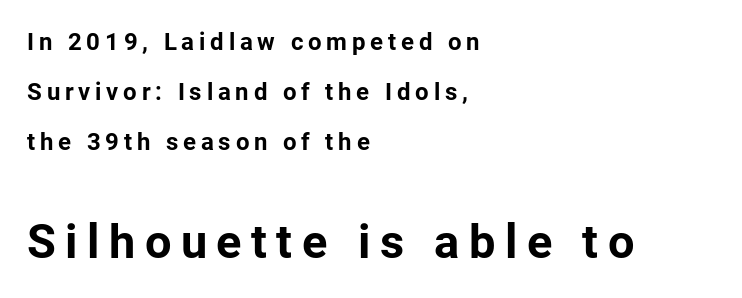
Q: Is the text bold? A: Yes.
Q: Is the text italic (slanted)? A: No, it is upright.
Q: Is the typeface a serif or a sans-serif typeface? A: Sans-serif.
Q: Is the text underlined? A: No.
Q: How is the paragraph aligned? A: Left-aligned.
Q: Is the spacing between letters normal or unusually wide? A: Unusually wide.
Q: Is the spacing between lines tight, normal or loose? A: Loose.
Q: Which block of text is set in a larger size, the first (top) or the second (bottom)? A: The second (bottom) one.
Q: Width (condensed, normal, or wide)? A: Normal.
Q: Stroke contrast? A: Low.
Q: x-height? A: Medium.
Q: Monospaced? A: No.
